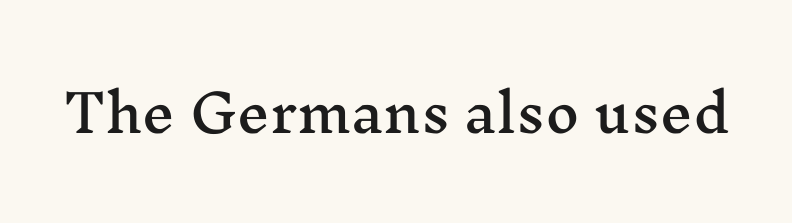
Q: Is the text italic (slanted)? A: No, it is upright.
Q: Is the typeface a serif or a sans-serif typeface? A: Serif.
Q: Is the text underlined? A: No.
Q: Is the spacing between letters normal or unusually wide? A: Normal.
Q: Width (condensed, normal, or wide)? A: Wide.
Q: Stroke contrast? A: Medium.
Q: x-height? A: Medium.
Q: Monospaced? A: No.
